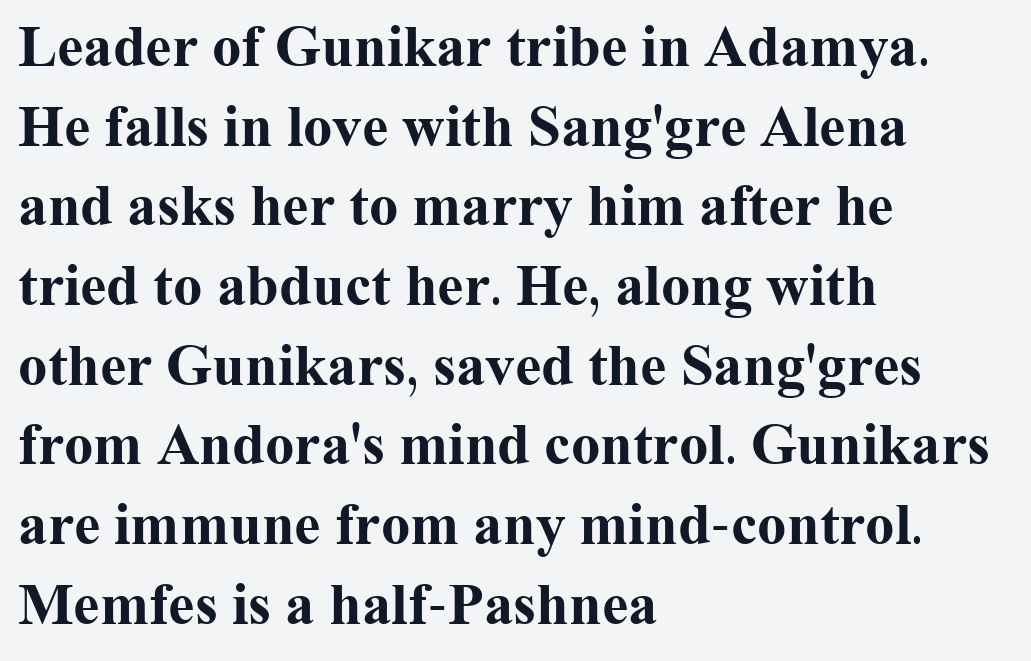
The image shows 59 px bold serif type, upright; set left-aligned, normal line spacing (1.35x), normal letter spacing, not underlined; medium stroke contrast and a medium x-height.
